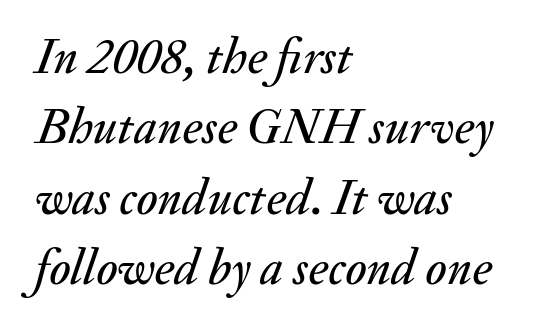
Q: Is the text italic (slanted)? A: Yes, it leans right by about 20 degrees.
Q: Is the text underlined? A: No.
Q: How is the paragraph aligned? A: Left-aligned.
Q: Is the spacing between letters normal or unusually wide? A: Normal.
Q: Is the spacing between lines tight, normal or loose? A: Normal.
Q: Width (condensed, normal, or wide)? A: Normal.
Q: Stroke contrast? A: Medium.
Q: x-height? A: Small.
Q: Monospaced? A: No.
